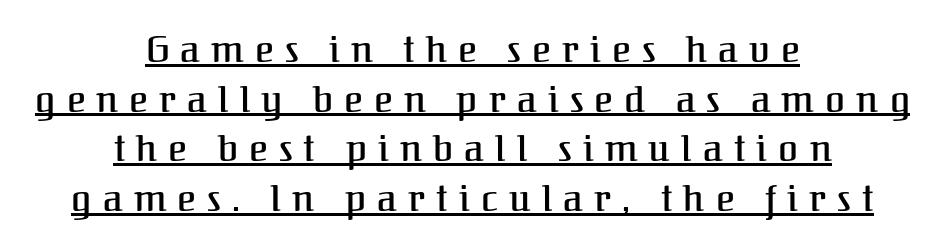
Notice how descenders clear the ascenders below comfortably — that's standard leading. A baseline rule has been typeset under these characters. Substantial extra tracking has been applied to these lines. Yep, those are serifs on the letters.
